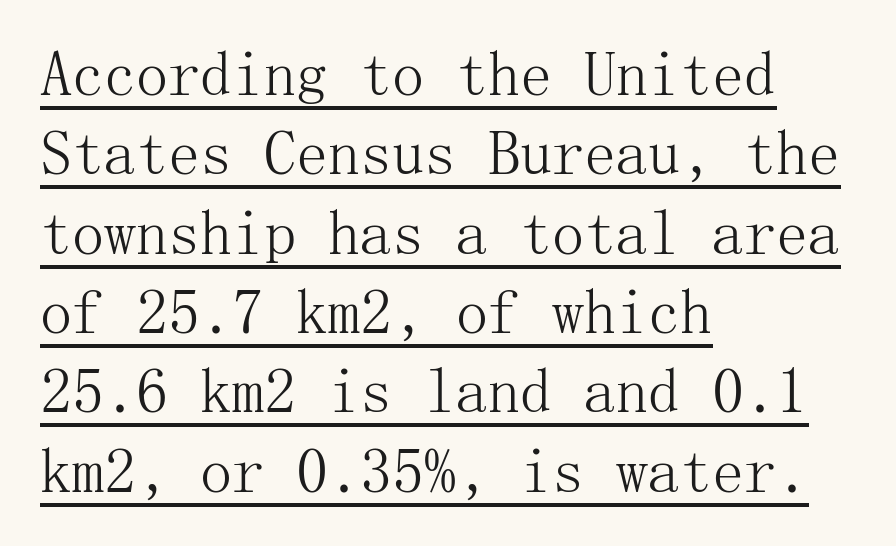
The image shows 64 px light serif type, upright; set left-aligned, line spacing 1.24x, normal letter spacing, underlined; medium stroke contrast and a medium x-height.
